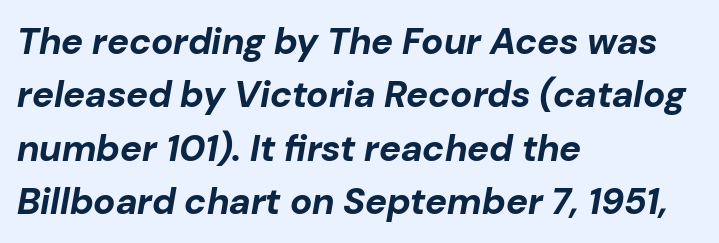
Nobody drew a line under any word here. Every character sits at an angle, as italics do. Left-aligned paragraph, ragged on the right. The letterforms sit shoulder to shoulder at normal distance. The rendering uses a moderate line-height, typical for paragraphs.
